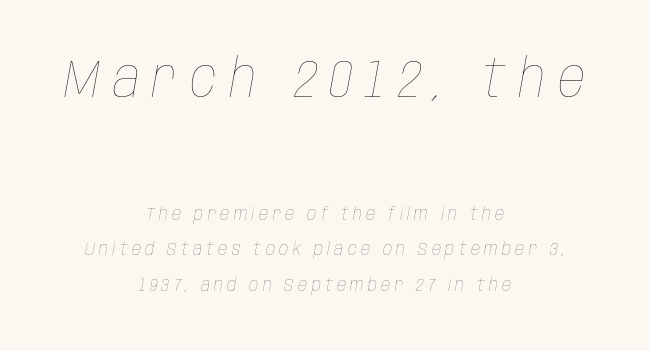
Q: Is the text bold? A: No.
Q: Is the text italic (slanted)? A: Yes, it leans right by about 10 degrees.
Q: Is the text underlined? A: No.
Q: How is the paragraph aligned? A: Centered.
Q: Is the spacing between letters normal or unusually wide? A: Unusually wide.
Q: Is the spacing between lines tight, normal or loose? A: Loose.
Q: Which block of text is set in a larger size, the first (top) or the second (bottom)? A: The first (top) one.
Q: Width (condensed, normal, or wide)? A: Condensed.
Q: Stroke contrast? A: Low.
Q: x-height? A: Large.
Q: Monospaced? A: No.
